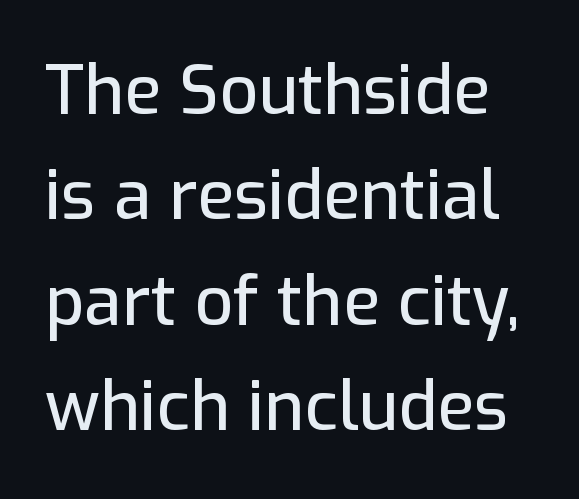
Q: Is the text italic (slanted)? A: No, it is upright.
Q: Is the typeface a serif or a sans-serif typeface? A: Sans-serif.
Q: Is the text underlined? A: No.
Q: Is the spacing between letters normal or unusually wide? A: Normal.
Q: Is the spacing between lines tight, normal or loose? A: Normal.
Q: Width (condensed, normal, or wide)? A: Normal.
Q: Stroke contrast? A: Low.
Q: x-height? A: Medium.
Q: Monospaced? A: No.
